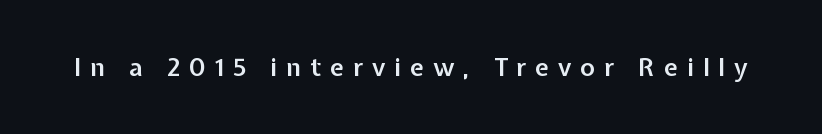
Q: Is the text bold? A: Semi-bold.
Q: Is the text italic (slanted)? A: No, it is upright.
Q: Is the text underlined? A: No.
Q: Is the spacing between letters normal or unusually wide? A: Unusually wide.
